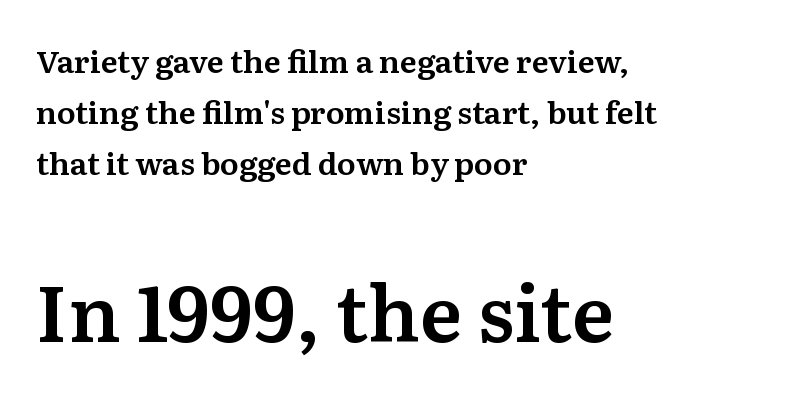
{"serif": "yes", "italic": "no", "width": "normal", "stroke_contrast": "medium", "x_height": "medium", "monospaced": "no", "underline": "no", "align": "left", "line_spacing": "normal", "line_spacing_ratio": 1.65, "letter_spacing": "normal", "letter_spacing_em": 0.0, "larger_block": "second", "size_ratio": 2.48, "glyph_px": 77}
